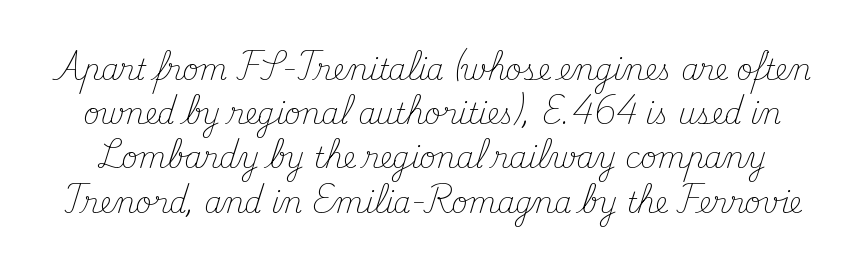
{"serif": "yes", "bold": "no", "weight": "light", "width": "normal", "stroke_contrast": "medium", "x_height": "small", "monospaced": "no", "underline": "no", "line_spacing": "normal", "line_spacing_ratio": 1.58, "letter_spacing": "normal", "letter_spacing_em": 0.0, "glyph_px": 28}
